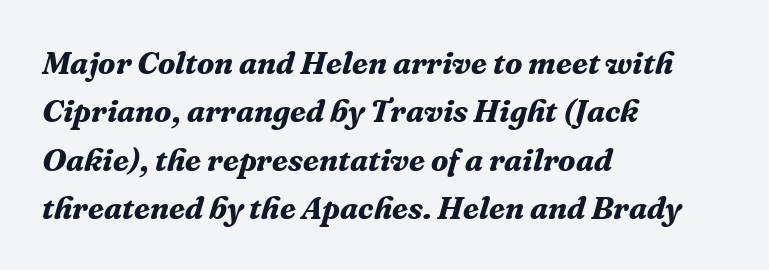
Q: Is the text bold? A: Yes.
Q: Is the text italic (slanted)? A: Yes, it leans right by about 16 degrees.
Q: Is the typeface a serif or a sans-serif typeface? A: Serif.
Q: Is the text underlined? A: No.
Q: How is the paragraph aligned? A: Left-aligned.
Q: Is the spacing between letters normal or unusually wide? A: Normal.
Q: Is the spacing between lines tight, normal or loose? A: Normal.
Q: Width (condensed, normal, or wide)? A: Normal.
Q: Stroke contrast? A: Medium.
Q: x-height? A: Medium.
Q: Monospaced? A: No.
